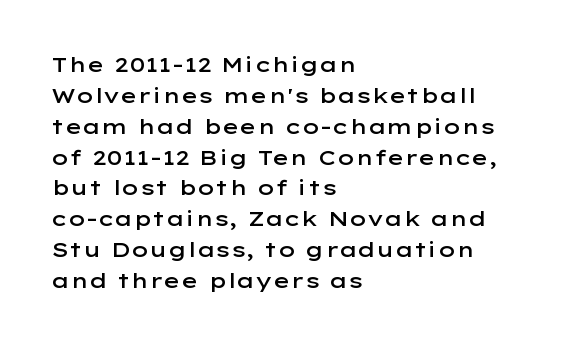
Q: Is the text bold? A: Semi-bold.
Q: Is the text italic (slanted)? A: No, it is upright.
Q: Is the text underlined? A: No.
Q: How is the paragraph aligned? A: Left-aligned.
Q: Is the spacing between letters normal or unusually wide? A: Normal.
Q: Is the spacing between lines tight, normal or loose? A: Normal.
